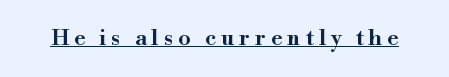
The image shows 22 px text type, upright; set unusually wide letter spacing (+0.23 em), underlined.
